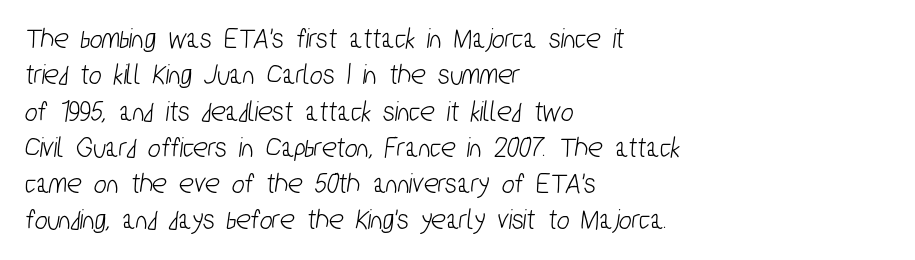
Underlining? Definitely not there. Observe the ordinary spacing: letters are neighbours, not strangers. Do the characters align in a grid? No, the font is proportional. One-word summary of the alignment: left. The rendering shows plain stroke endings on the letterforms — a sans-serif design.
